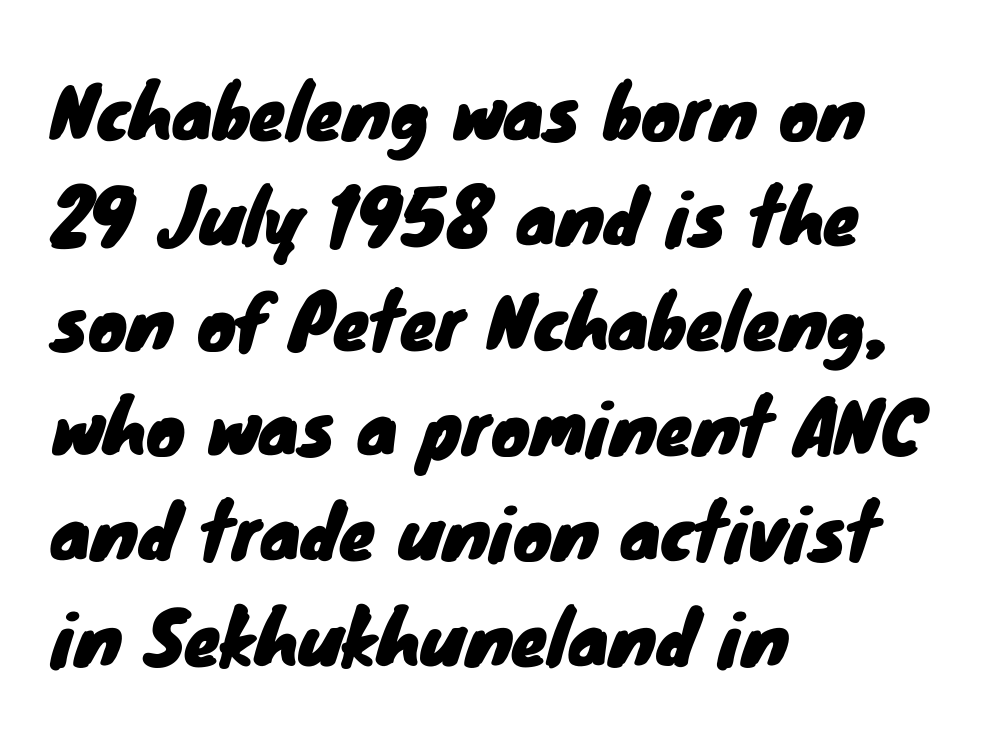
The image shows 73 px sans-serif type; set left-aligned, normal line spacing (1.44x), normal letter spacing, not underlined; low stroke contrast and a small x-height.
